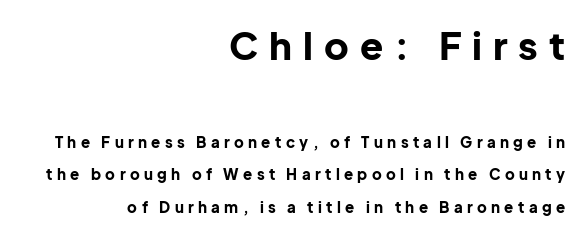
{"serif": "no", "italic": "no", "bold": "yes", "weight": "bold", "width": "normal", "stroke_contrast": "low", "x_height": "medium", "monospaced": "no", "underline": "no", "align": "right", "line_spacing": "loose", "line_spacing_ratio": 2.15, "letter_spacing": "wide", "letter_spacing_em": 0.29, "larger_block": "first", "size_ratio": 2.53, "glyph_px": 38}
